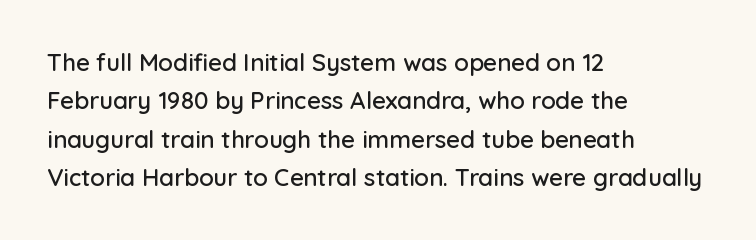
Q: Is the text italic (slanted)? A: No, it is upright.
Q: Is the text underlined? A: No.
Q: How is the paragraph aligned? A: Left-aligned.
Q: Is the spacing between letters normal or unusually wide? A: Normal.
Q: Is the spacing between lines tight, normal or loose? A: Normal.
